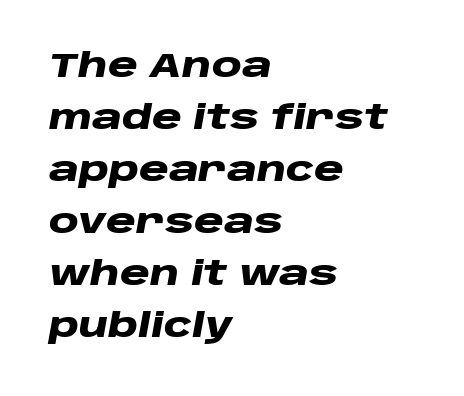
A typesetter would call this proportional, since set widths differ per character. No extra tracking has been applied to these lines. Tall strokes in this sample are angled rather than plumb. Baseline-to-baseline distance is the conventional proportion of letter height. Emphasis by weight is at full strength: bold.
